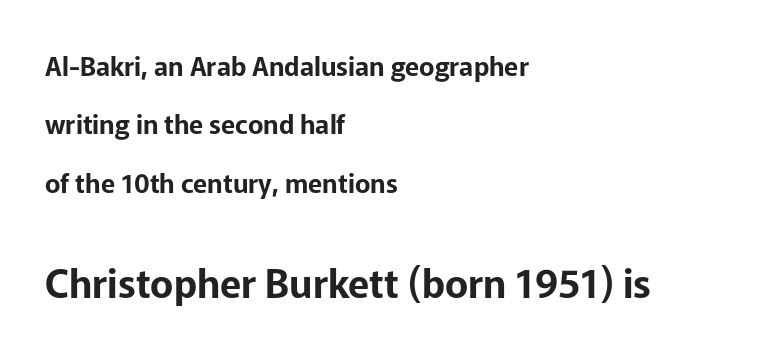
The image shows 39 px sans-serif type, upright; set left-aligned, loose line spacing (2.25x), normal letter spacing, not underlined; the second (bottom) block is 1.5x larger; low stroke contrast and a medium x-height.
